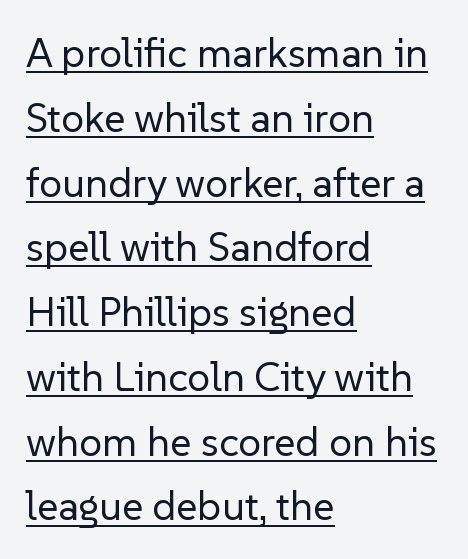
{"serif": "no", "italic": "no", "bold": "no", "weight": "regular", "width": "normal", "stroke_contrast": "low", "x_height": "medium", "monospaced": "no", "underline": "yes", "align": "left", "line_spacing": "normal", "line_spacing_ratio": 1.58, "letter_spacing": "normal", "letter_spacing_em": 0.0, "glyph_px": 41}
